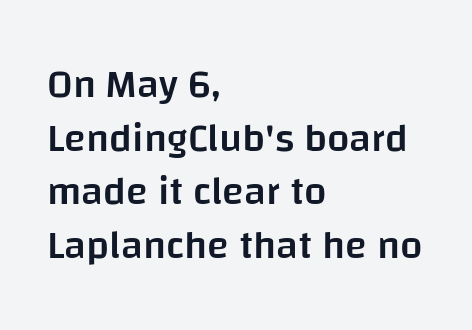
Each line starts at the same left margin while the right side varies. Only glyphs here, with clear space below each row. The characters look somewhat weighty, a semibold short of true bold. One glance says typical: line gaps are just what's usual. The axis of the letterforms is exactly vertical. Students, note that the glyphs here touch the page at normal intervals.
